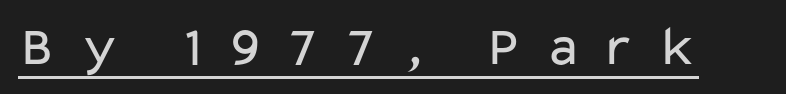
{"serif": "no", "italic": "no", "bold": "no", "weight": "regular", "width": "wide", "stroke_contrast": "low", "x_height": "medium", "monospaced": "no", "underline": "yes", "letter_spacing": "wide", "letter_spacing_em": 0.36, "glyph_px": 57}
